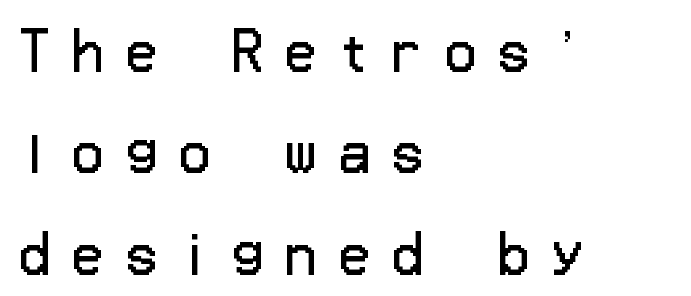
Q: Is the text bold? A: No.
Q: Is the text italic (slanted)? A: No, it is upright.
Q: Is the typeface a serif or a sans-serif typeface? A: Sans-serif.
Q: Is the text underlined? A: No.
Q: How is the paragraph aligned? A: Left-aligned.
Q: Is the spacing between letters normal or unusually wide? A: Unusually wide.
Q: Is the spacing between lines tight, normal or loose? A: Loose.
Q: Width (condensed, normal, or wide)? A: Normal.
Q: Stroke contrast? A: Low.
Q: x-height? A: Medium.
